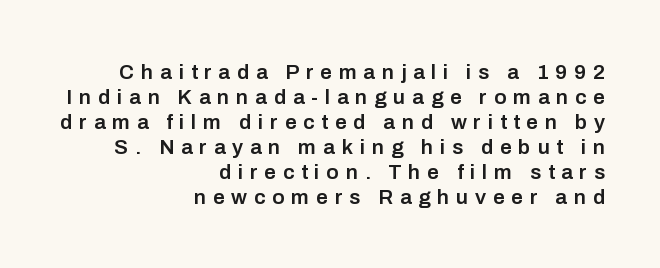
Upright lettering throughout. Horizontally, the lines are justified to the trailing edge only. Quick note: underline off. The characters look somewhat weighty, a semibold short of true bold. Honestly, the letter spacing is so wide it's the main thing you notice.
